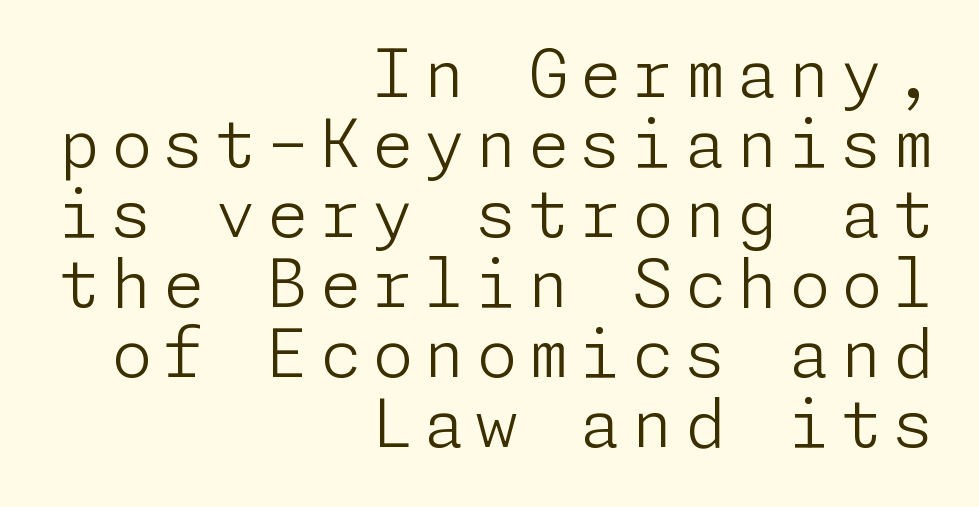
{"serif": "no", "italic": "no", "bold": "no", "weight": "light", "width": "normal", "stroke_contrast": "low", "x_height": "medium", "underline": "no", "align": "right", "line_spacing": "tight", "line_spacing_ratio": 1.06, "glyph_px": 66}
